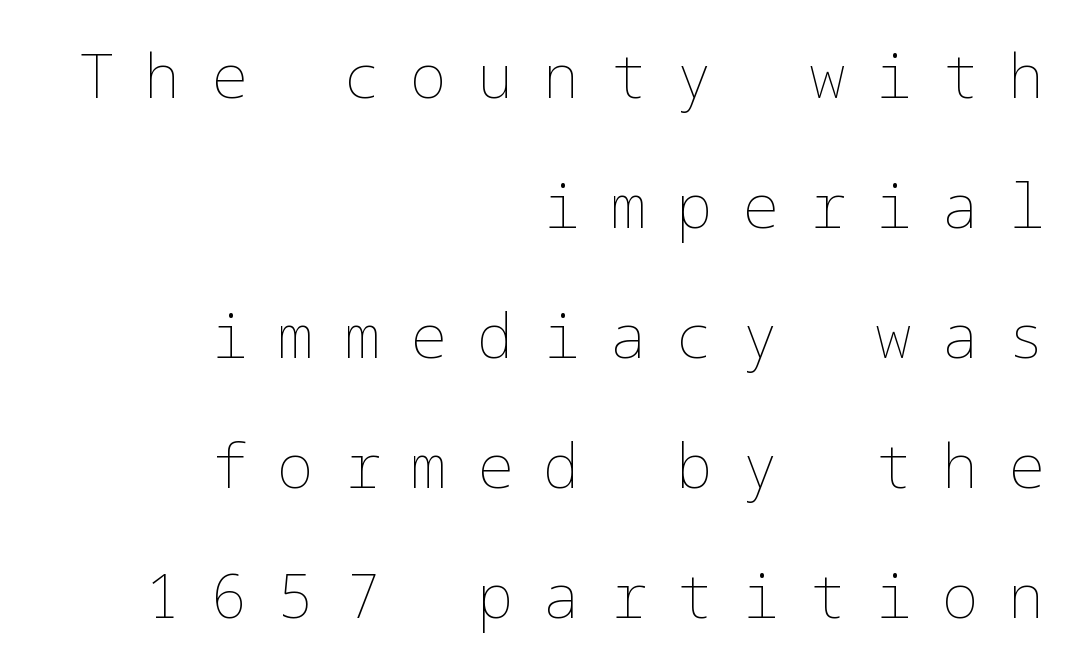
Q: Is the text bold? A: No.
Q: Is the text italic (slanted)? A: No, it is upright.
Q: Is the text underlined? A: No.
Q: How is the paragraph aligned? A: Right-aligned.
Q: Is the spacing between letters normal or unusually wide? A: Unusually wide.
Q: Is the spacing between lines tight, normal or loose? A: Loose.
Q: Width (condensed, normal, or wide)? A: Normal.
Q: Stroke contrast? A: Low.
Q: x-height? A: Medium.
